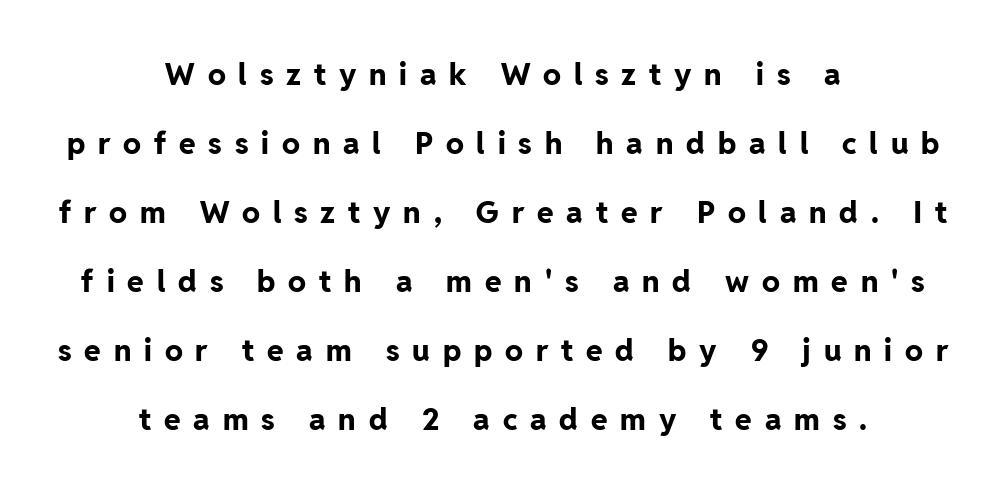
The image shows 30 px bold sans-serif type, upright; set centered, loose line spacing (2.3x), unusually wide letter spacing (+0.43 em), not underlined; low stroke contrast and a medium x-height.
